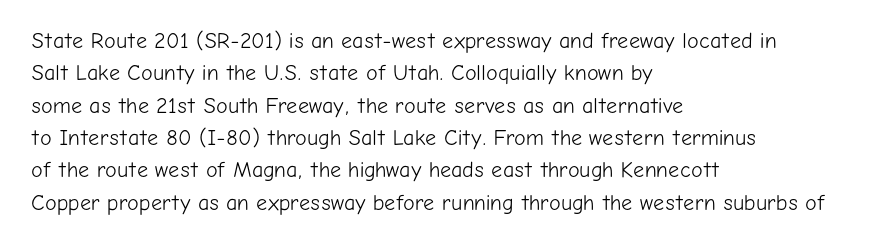
{"italic": "no", "bold": "no", "underline": "no", "align": "left", "line_spacing": "normal", "line_spacing_ratio": 1.47, "letter_spacing": "normal", "letter_spacing_em": 0.0, "glyph_px": 22}
